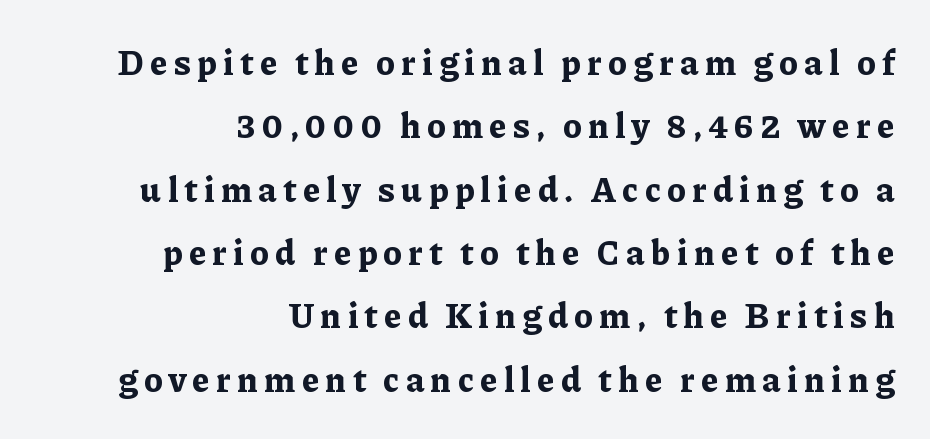
Q: Is the text bold? A: Yes.
Q: Is the text italic (slanted)? A: No, it is upright.
Q: Is the typeface a serif or a sans-serif typeface? A: Serif.
Q: Is the text underlined? A: No.
Q: How is the paragraph aligned? A: Right-aligned.
Q: Width (condensed, normal, or wide)? A: Normal.
Q: Stroke contrast? A: Low.
Q: x-height? A: Medium.
Q: Monospaced? A: No.
